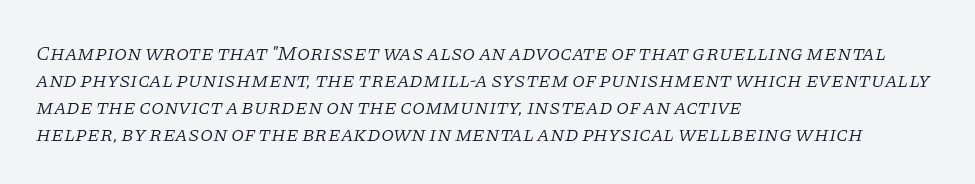
Observe the ordinary spacing: letters are neighbours, not strangers. Reading down the column, the eye jumps a familiar distance to each next line. The strokes carry an ordinary text weight at most. The lines are quadded left. The strip under each line holds only bare page. This is oblique type, the kind used for emphasis or titles.
